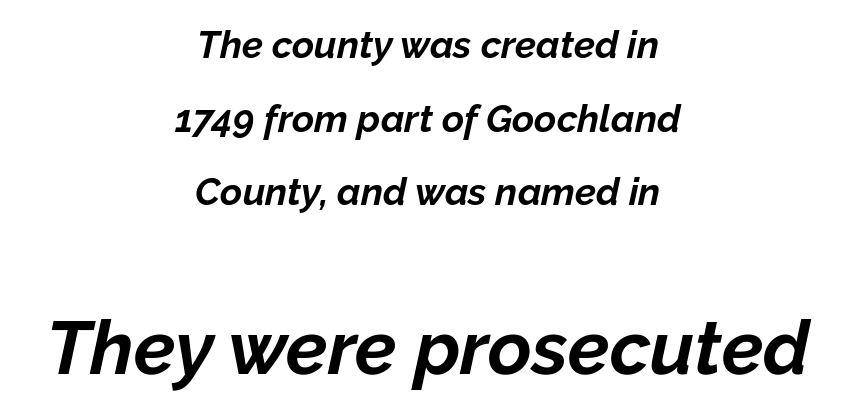
Q: Is the text bold? A: Yes.
Q: Is the text italic (slanted)? A: Yes, it leans right by about 12 degrees.
Q: Is the text underlined? A: No.
Q: How is the paragraph aligned? A: Centered.
Q: Is the spacing between letters normal or unusually wide? A: Normal.
Q: Is the spacing between lines tight, normal or loose? A: Loose.
Q: Which block of text is set in a larger size, the first (top) or the second (bottom)? A: The second (bottom) one.
Q: Width (condensed, normal, or wide)? A: Normal.
Q: Stroke contrast? A: Low.
Q: x-height? A: Medium.
Q: Monospaced? A: No.
